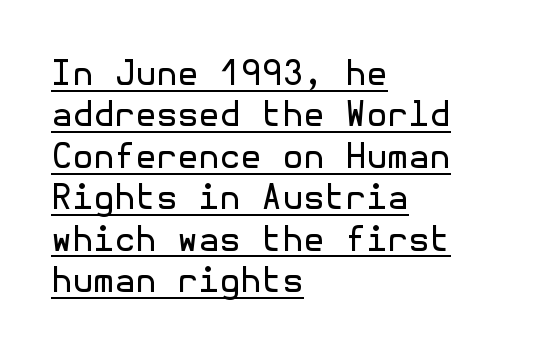
Q: Is the text bold? A: No.
Q: Is the text italic (slanted)? A: No, it is upright.
Q: Is the typeface a serif or a sans-serif typeface? A: Sans-serif.
Q: Is the text underlined? A: Yes.
Q: How is the paragraph aligned? A: Left-aligned.
Q: Is the spacing between letters normal or unusually wide? A: Normal.
Q: Width (condensed, normal, or wide)? A: Normal.
Q: x-height? A: Medium.
